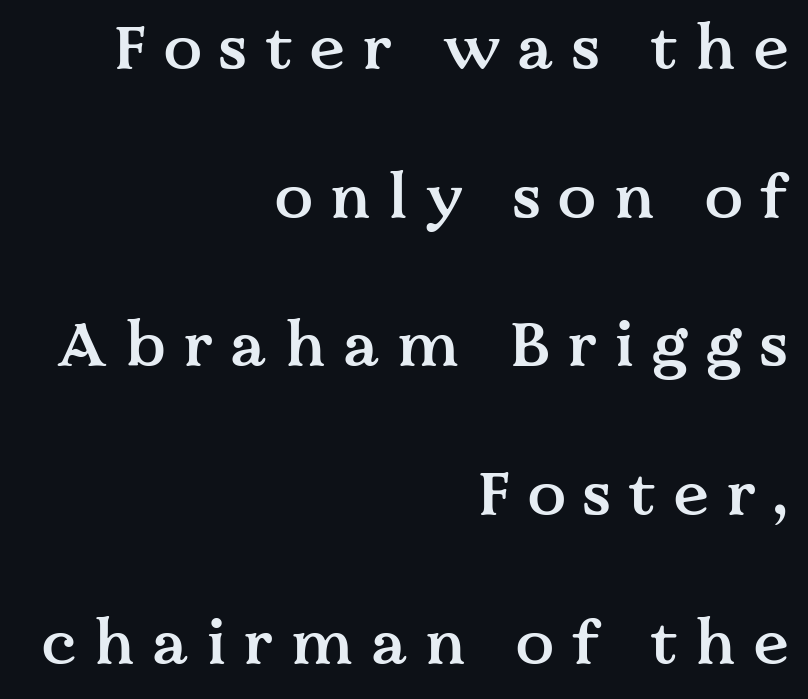
The image shows 63 px semibold serif type, upright; set right-aligned, loose line spacing (2.36x), unusually wide letter spacing (+0.28 em), not underlined; medium stroke contrast and a medium x-height.
